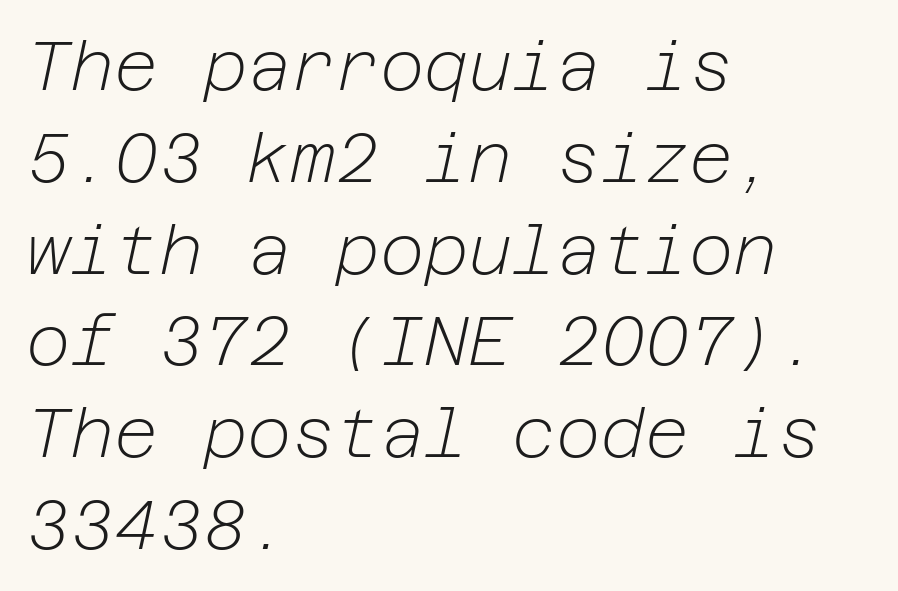
Q: Is the text bold? A: No.
Q: Is the text italic (slanted)? A: Yes, it leans right by about 12 degrees.
Q: Is the text underlined? A: No.
Q: How is the paragraph aligned? A: Left-aligned.
Q: Is the spacing between letters normal or unusually wide? A: Normal.
Q: Is the spacing between lines tight, normal or loose? A: Normal.
Q: Width (condensed, normal, or wide)? A: Normal.
Q: Stroke contrast? A: Low.
Q: x-height? A: Medium.
